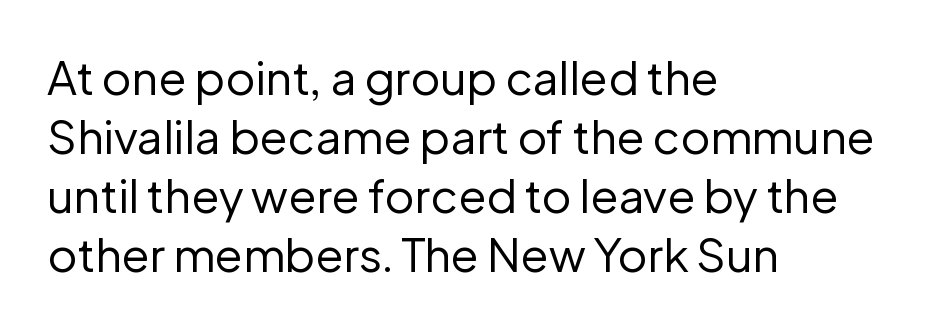
{"serif": "no", "italic": "no", "bold": "no", "weight": "regular", "width": "normal", "stroke_contrast": "low", "x_height": "medium", "monospaced": "no", "underline": "no", "align": "left", "line_spacing": "normal", "line_spacing_ratio": 1.28, "letter_spacing": "normal", "letter_spacing_em": 0.0, "glyph_px": 46}
